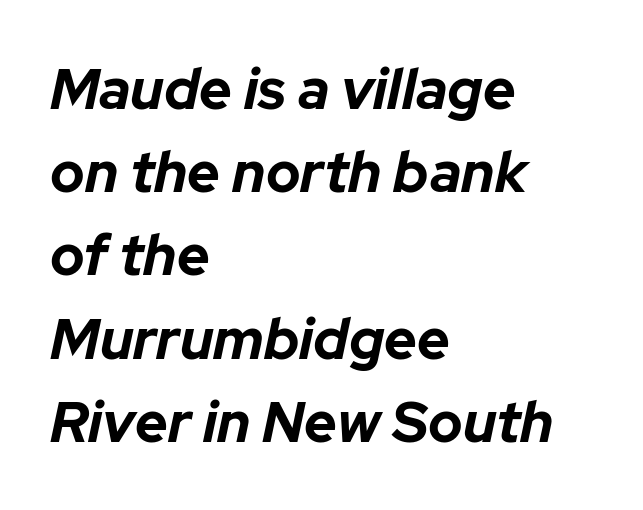
The image shows 57 px bold type, italic (leaning right); set left-aligned, normal line spacing (1.46x), normal letter spacing, not underlined; low stroke contrast and a medium x-height.
